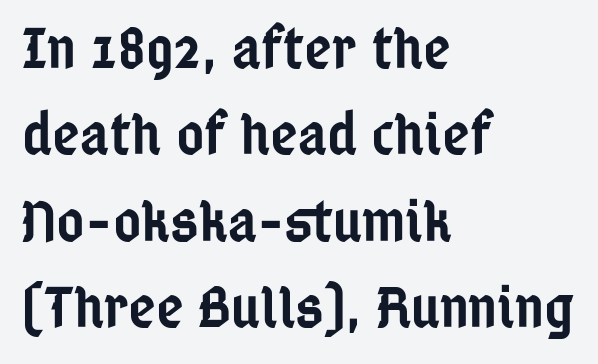
The image shows 60 px semibold, condensed sans-serif type, upright; set left-aligned, normal line spacing (1.44x), normal letter spacing, not underlined; low stroke contrast and a medium x-height.
